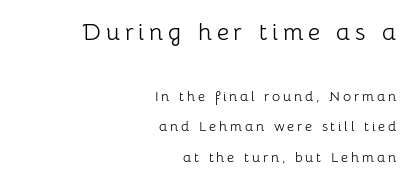
Reading down the column, the eye jumps a long way to each next line. Which margin do the lines hug? The right one — the left edge is uneven. The strokes are not fattened; the text isn't bold. Visually, the top section dominates because its glyphs are scaled up. Rendered with straight, roman letterforms.
